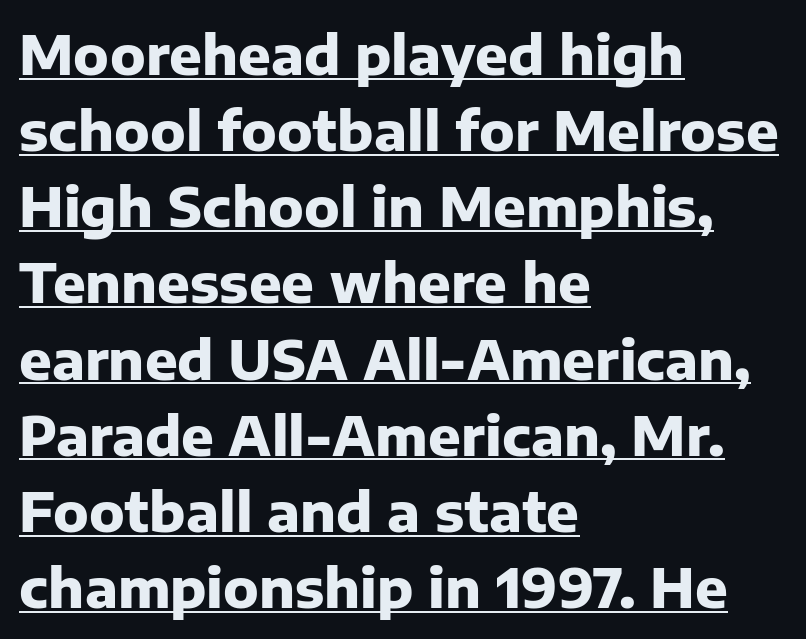
The image shows 54 px heavy sans-serif type, upright; set left-aligned, normal line spacing (1.41x), normal letter spacing, underlined; low stroke contrast and a medium x-height.
